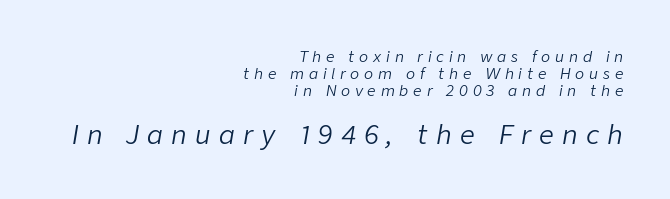
Q: Is the text bold? A: No.
Q: Is the text italic (slanted)? A: Yes, it leans right by about 9 degrees.
Q: Is the text underlined? A: No.
Q: How is the paragraph aligned? A: Right-aligned.
Q: Is the spacing between letters normal or unusually wide? A: Unusually wide.
Q: Is the spacing between lines tight, normal or loose? A: Tight.
Q: Which block of text is set in a larger size, the first (top) or the second (bottom)? A: The second (bottom) one.
